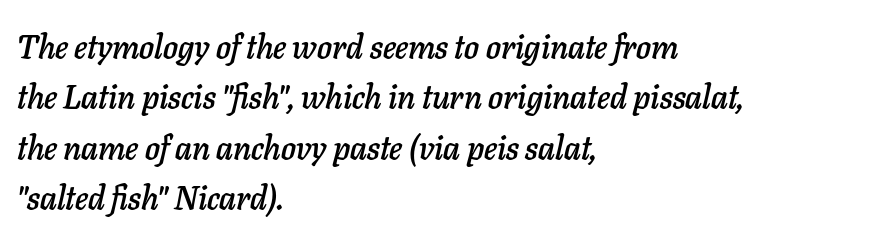
The image shows 33 px text type, italic (leaning right); set left-aligned, normal line spacing (1.53x), normal letter spacing, not underlined; low stroke contrast and a medium x-height.
